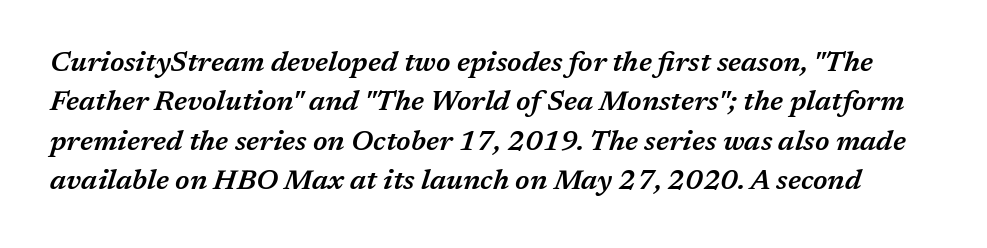
Q: Is the text bold? A: Semi-bold.
Q: Is the text italic (slanted)? A: Yes, it leans right by about 17 degrees.
Q: Is the text underlined? A: No.
Q: Is the spacing between letters normal or unusually wide? A: Normal.
Q: Is the spacing between lines tight, normal or loose? A: Normal.
Q: Width (condensed, normal, or wide)? A: Normal.
Q: Stroke contrast? A: Medium.
Q: x-height? A: Medium.
Q: Monospaced? A: No.
